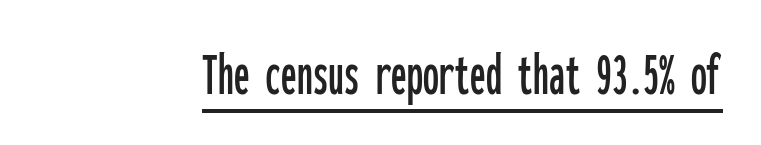
The image shows 63 px condensed sans-serif type, upright, monospaced; set normal letter spacing, underlined; low stroke contrast and a medium x-height.
